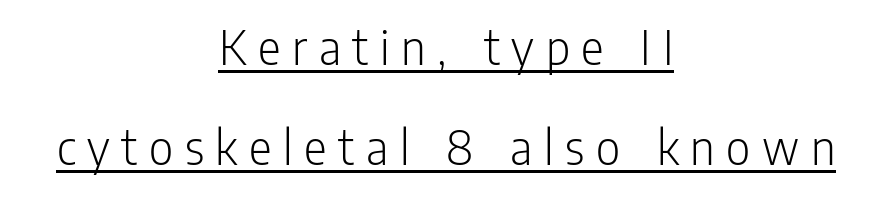
The image shows 53 px light, condensed sans-serif type, upright; set centered, line spacing 1.89x, unusually wide letter spacing (+0.22 em), underlined; low stroke contrast and a medium x-height.
